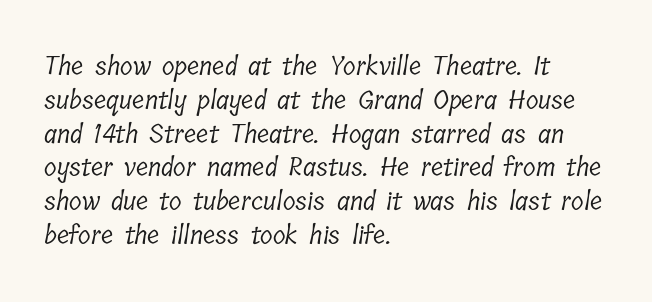
The image shows 26 px text type; set left-aligned, normal line spacing (1.3x), normal letter spacing, not underlined.
